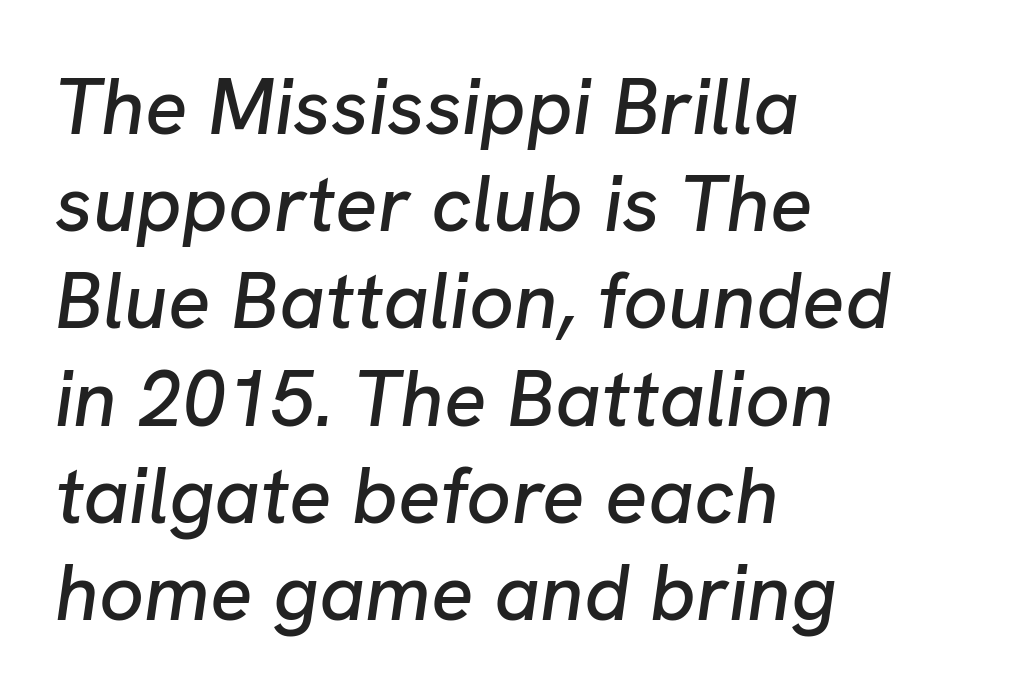
This rendering leaves character spacing at its baseline value. The letters advance in unequal steps, a hallmark of proportional type. The compositor pushed each line to the left boundary. Only glyphs here, with clear space below each row. An italicized treatment has been applied to the whole sample.
